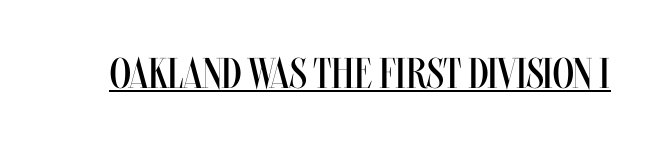
The image shows 43 px regular-weight, condensed type, upright; set normal letter spacing, underlined; medium stroke contrast and a large x-height.
